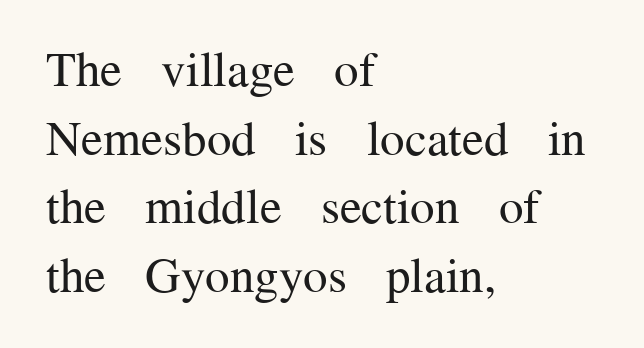
Q: Is the text bold? A: No.
Q: Is the text italic (slanted)? A: No, it is upright.
Q: Is the typeface a serif or a sans-serif typeface? A: Serif.
Q: Is the text underlined? A: No.
Q: How is the paragraph aligned? A: Left-aligned.
Q: Is the spacing between letters normal or unusually wide? A: Normal.
Q: Is the spacing between lines tight, normal or loose? A: Normal.
Q: Width (condensed, normal, or wide)? A: Normal.
Q: Stroke contrast? A: Medium.
Q: x-height? A: Medium.
Q: Monospaced? A: No.
